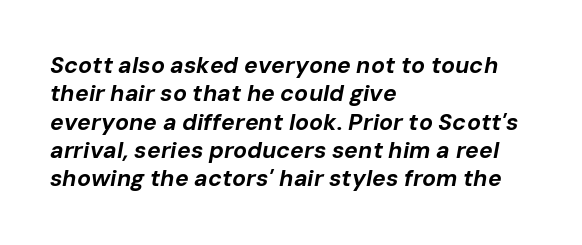
{"italic": "yes", "lean": "right", "slant_degrees": 10, "bold": "yes", "underline": "no", "align": "left", "line_spacing_ratio": 1.23, "letter_spacing": "normal", "letter_spacing_em": 0.0, "glyph_px": 23}
